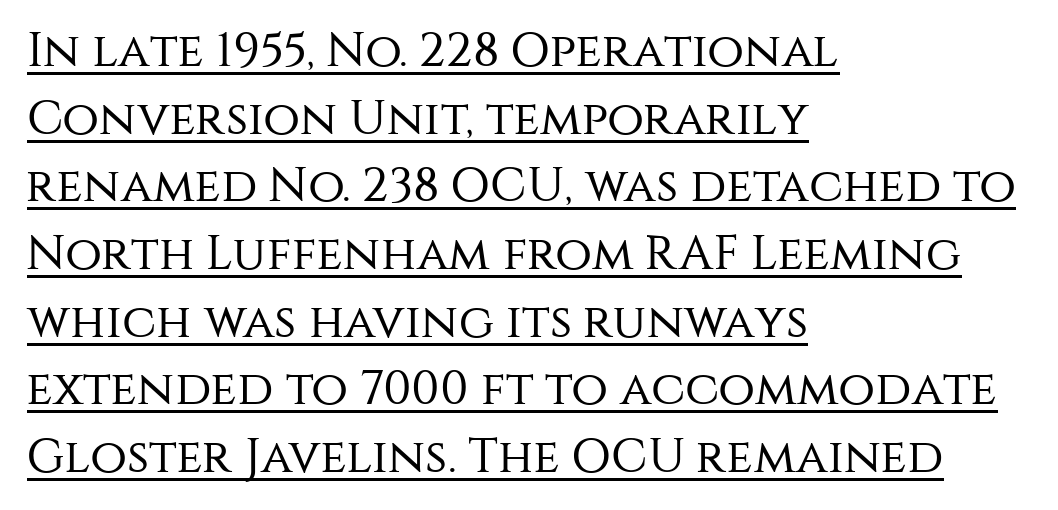
Every character sits straight up, as roman type does. A typesetter would call this zero additional tracking. The letters advance in unequal steps, a hallmark of proportional type. The rows are spaced the way most documents space them. Somebody hit Ctrl+U on this one — the words are underlined.
